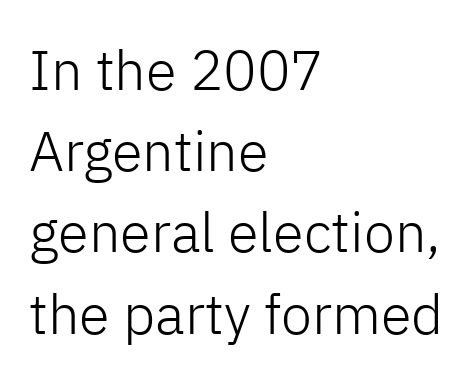
Q: Is the text bold? A: No.
Q: Is the text italic (slanted)? A: No, it is upright.
Q: Is the typeface a serif or a sans-serif typeface? A: Sans-serif.
Q: Is the text underlined? A: No.
Q: How is the paragraph aligned? A: Left-aligned.
Q: Is the spacing between letters normal or unusually wide? A: Normal.
Q: Is the spacing between lines tight, normal or loose? A: Normal.
Q: Width (condensed, normal, or wide)? A: Normal.
Q: Stroke contrast? A: Low.
Q: x-height? A: Medium.
Q: Monospaced? A: No.
